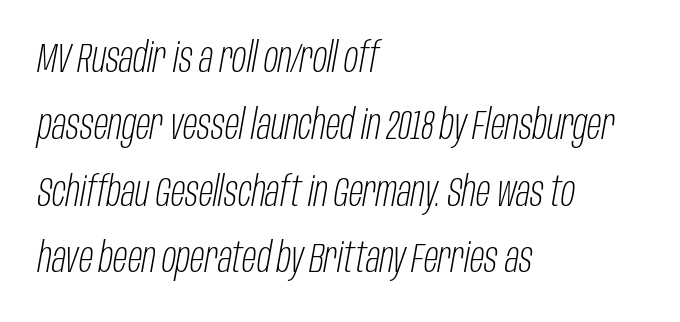
Varying glyph widths throughout — classic text-font behaviour. Regarding leading, the lines here are spaced in the standard way. Weight: regular or lighter. Underline: absent.
